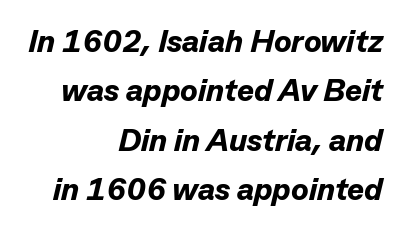
{"italic": "yes", "lean": "right", "slant_degrees": 13, "bold": "yes", "weight": "bold", "width": "normal", "stroke_contrast": "low", "x_height": "medium", "monospaced": "no", "underline": "no", "align": "right", "line_spacing": "normal", "line_spacing_ratio": 1.54, "letter_spacing": "normal", "letter_spacing_em": 0.0, "glyph_px": 32}
